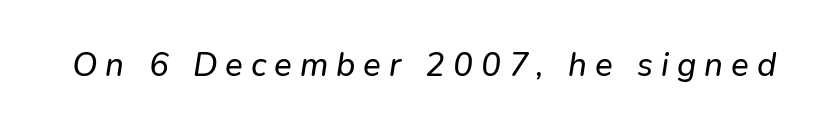
Q: Is the text italic (slanted)? A: Yes, it leans right by about 9 degrees.
Q: Is the text underlined? A: No.
Q: Is the spacing between letters normal or unusually wide? A: Unusually wide.
Q: Width (condensed, normal, or wide)? A: Normal.
Q: Stroke contrast? A: Low.
Q: x-height? A: Medium.
Q: Monospaced? A: No.
